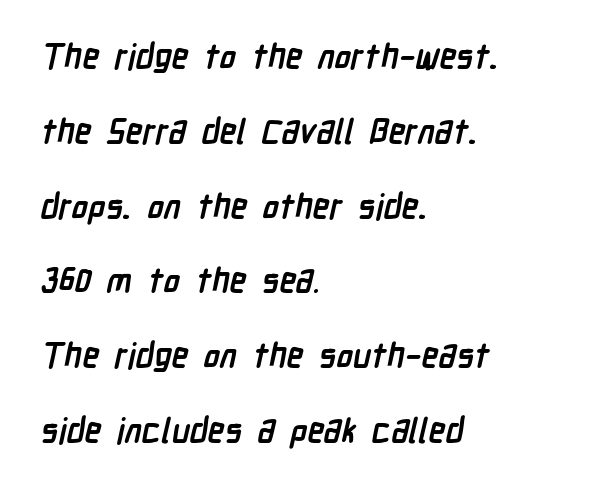
The image shows 34 px semibold, condensed sans-serif type; set left-aligned, loose line spacing (2.2x), normal letter spacing, not underlined; low stroke contrast and a medium x-height.
